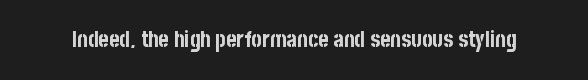
The image shows 22 px bold type, upright; set normal letter spacing, not underlined.
